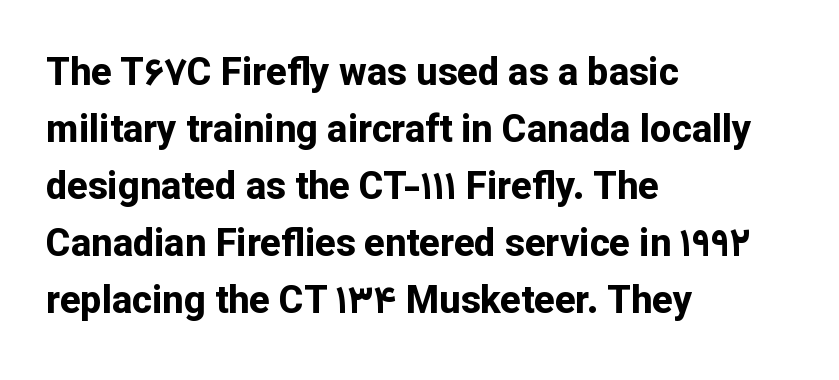
This sample is left-justified, so line endings fall wherever the words run out. Heft: maximum for text — a bold. The rendering uses natural spacing where letterforms have individual widths. Tracking here is standard; glyphs follow each other at the usual distance.
